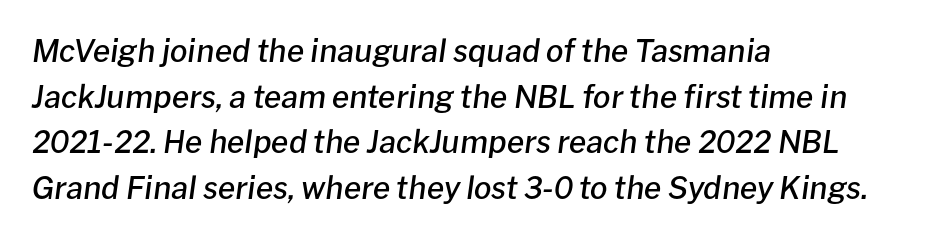
These lines were composed using italics. Does the weight exceed regular? Yes, but only to semibold. The rendering uses natural spacing where letterforms have individual widths. Left-aligned paragraph, ragged on the right. Vertically, the passage feels balanced, rows spaced as you'd expect. You could call the tracking neutral — neither tight nor loose.
